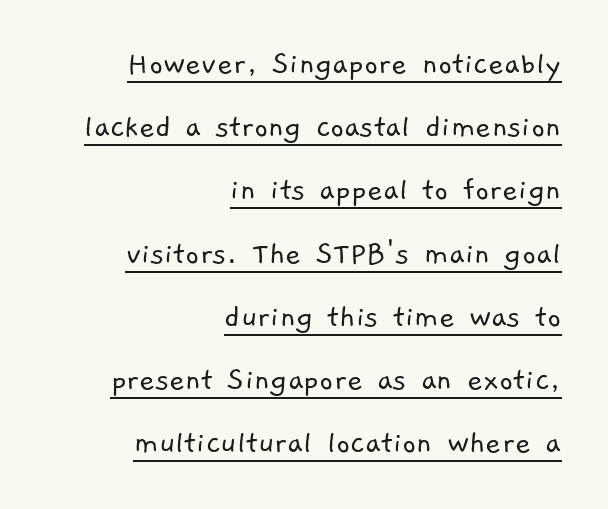
The image shows 34 px light sans-serif type; set right-aligned, line spacing 1.86x, normal letter spacing, underlined; low stroke contrast and a medium x-height.
